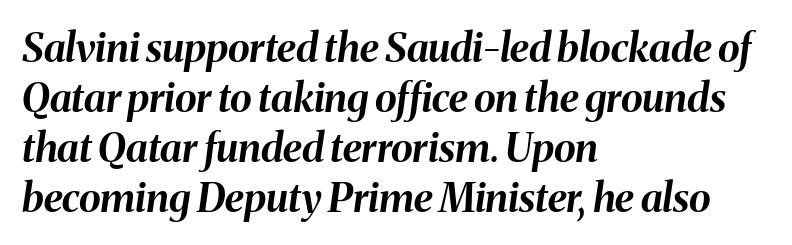
Q: Is the text bold? A: Yes.
Q: Is the text italic (slanted)? A: Yes, it leans right by about 8 degrees.
Q: Is the text underlined? A: No.
Q: How is the paragraph aligned? A: Left-aligned.
Q: Is the spacing between letters normal or unusually wide? A: Normal.
Q: Is the spacing between lines tight, normal or loose? A: Normal.
Q: Width (condensed, normal, or wide)? A: Normal.
Q: Stroke contrast? A: Medium.
Q: x-height? A: Medium.
Q: Monospaced? A: No.
